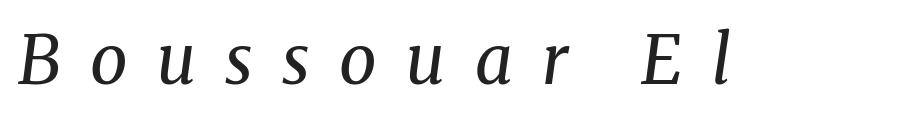
The image shows 67 px regular-weight serif type, italic (leaning right); set unusually wide letter spacing (+0.44 em), not underlined; medium stroke contrast and a medium x-height.
